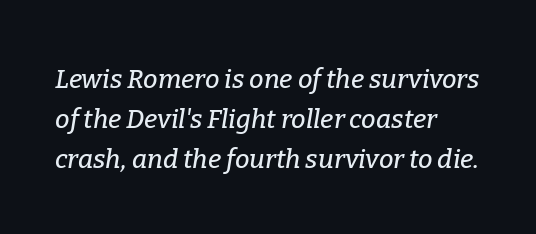
The image shows 26 px text type, italic (leaning right); set left-aligned, normal line spacing (1.54x), normal letter spacing, not underlined.
